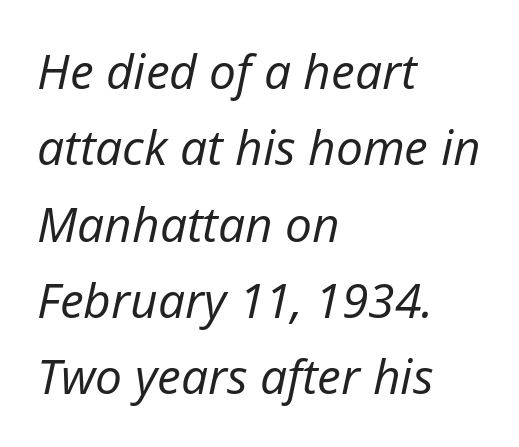
{"italic": "yes", "lean": "right", "slant_degrees": 12, "bold": "no", "weight": "regular", "width": "normal", "stroke_contrast": "low", "x_height": "medium", "monospaced": "no", "underline": "no", "align": "left", "line_spacing": "normal", "line_spacing_ratio": 1.59, "letter_spacing": "normal", "letter_spacing_em": 0.0, "glyph_px": 48}
